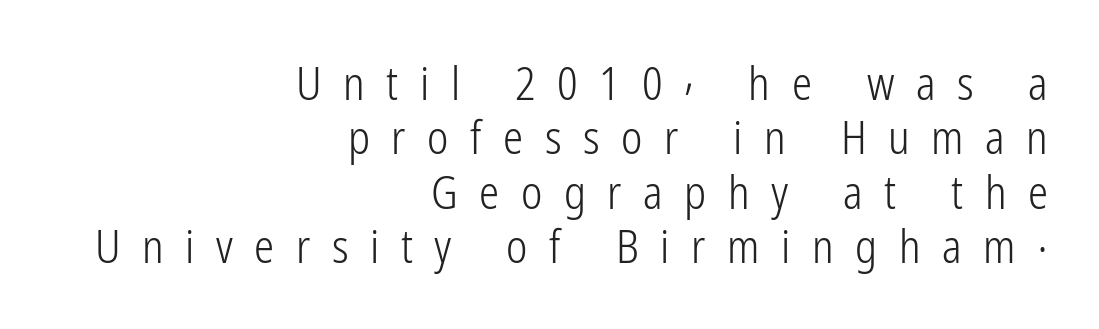
The image shows 45 px light, condensed sans-serif type, upright; set right-aligned, line spacing 1.21x, unusually wide letter spacing (+0.48 em), not underlined; low stroke contrast and a medium x-height.
